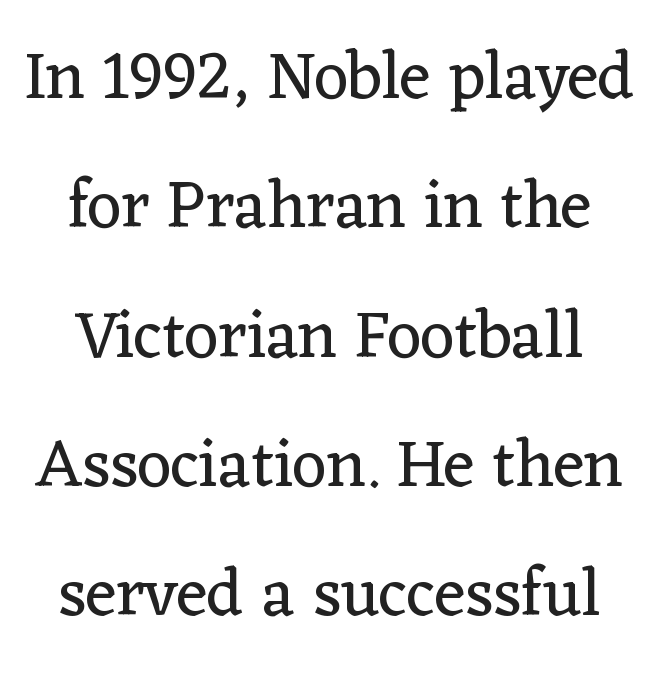
The image shows 67 px regular-weight serif type, upright; set centered, loose line spacing (1.93x), normal letter spacing, not underlined; low stroke contrast and a medium x-height.
